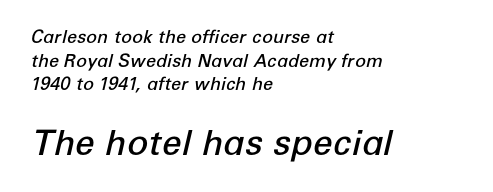
Every character sits at an angle, as italics do. Character widths vary here, with narrow letters taking less room than wide ones. Notice how descenders clear the ascenders below comfortably — that's standard leading. A student would notice the bottom passage is typeset larger than what precedes it.
